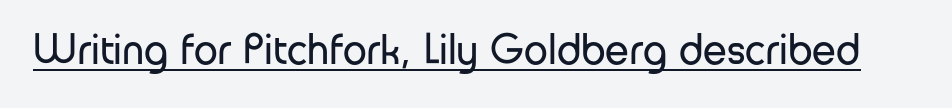
There is no visible air inserted between adjacent glyphs. When letters stand straight like this, we call the style roman or upright. Spacing verdict: proportional, widths tailored to each character. Check the space under the baseline: a stroke is drawn there. Type style note: lacks serifs.
